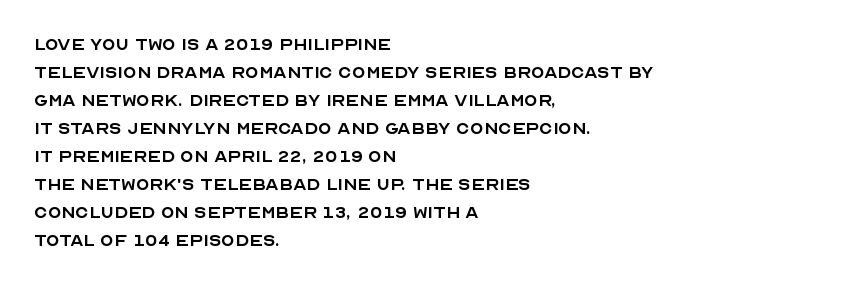
No extra ink here — the face is not bold. Students, observe: this is what conventionally led text looks like. Visually the block forms a straight wall on the left and a jagged coastline on the right. Clear beneath every line of the passage.
